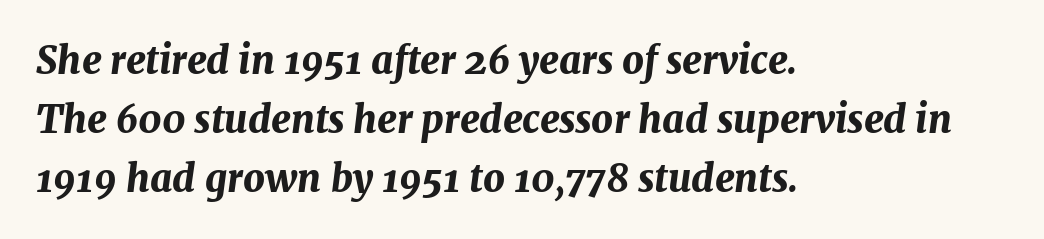
Q: Is the text bold? A: Yes.
Q: Is the text italic (slanted)? A: Yes, it leans right by about 7 degrees.
Q: Is the text underlined? A: No.
Q: How is the paragraph aligned? A: Left-aligned.
Q: Is the spacing between letters normal or unusually wide? A: Normal.
Q: Is the spacing between lines tight, normal or loose? A: Normal.
Q: Width (condensed, normal, or wide)? A: Normal.
Q: Stroke contrast? A: Medium.
Q: x-height? A: Medium.
Q: Monospaced? A: No.
